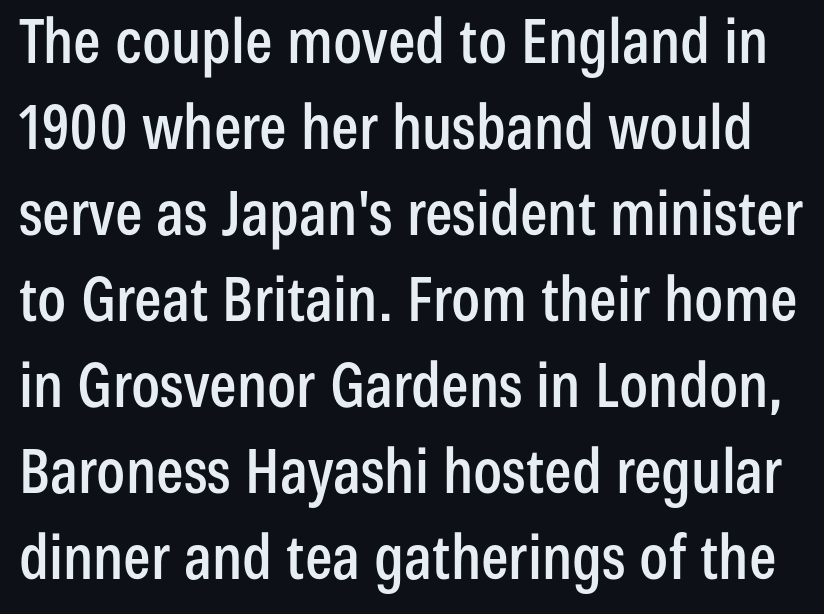
The image shows 61 px condensed sans-serif type, upright; set normal line spacing (1.41x), normal letter spacing, not underlined; low stroke contrast and a medium x-height.
